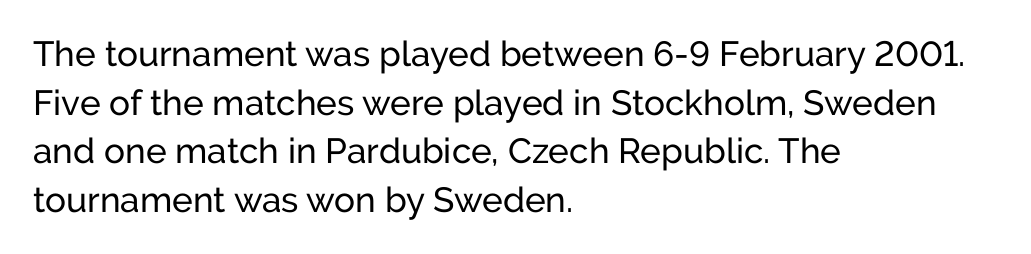
{"serif": "no", "italic": "no", "width": "normal", "stroke_contrast": "low", "x_height": "medium", "monospaced": "no", "underline": "no", "align": "left", "line_spacing": "normal", "line_spacing_ratio": 1.39, "letter_spacing": "normal", "letter_spacing_em": 0.0, "glyph_px": 35}
